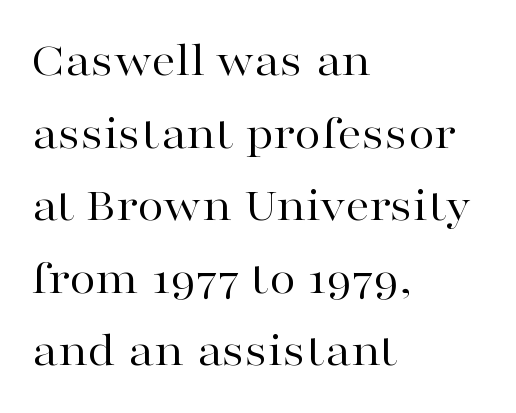
Q: Is the text bold? A: No.
Q: Is the text italic (slanted)? A: No, it is upright.
Q: Is the typeface a serif or a sans-serif typeface? A: Serif.
Q: Is the text underlined? A: No.
Q: How is the paragraph aligned? A: Left-aligned.
Q: Is the spacing between letters normal or unusually wide? A: Normal.
Q: Is the spacing between lines tight, normal or loose? A: Normal.
Q: Width (condensed, normal, or wide)? A: Wide.
Q: Stroke contrast? A: High.
Q: x-height? A: Medium.
Q: Monospaced? A: No.
